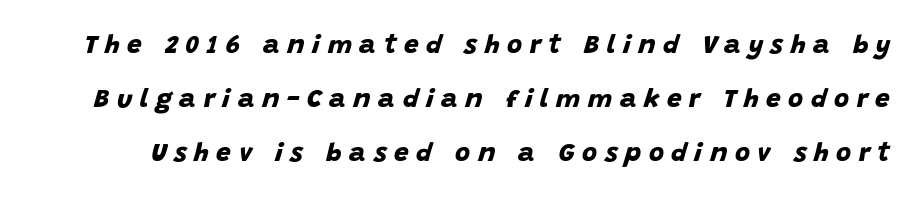
The image shows 26 px bold type; set loose line spacing (2.07x), unusually wide letter spacing (+0.29 em), not underlined.
